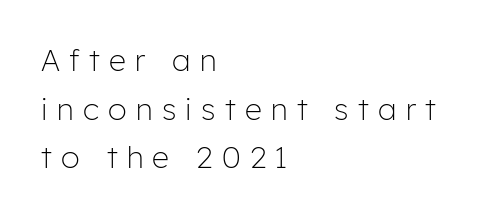
The passage shown is not underscored anywhere. The font is comparable to plain body text, perhaps lighter. Is this a fixed-width face? No — the glyphs have proportional, varying widths. The line texture is sparse and dotted thanks to wide tracking. To sum up the face: it is a sans, with no serifs.
